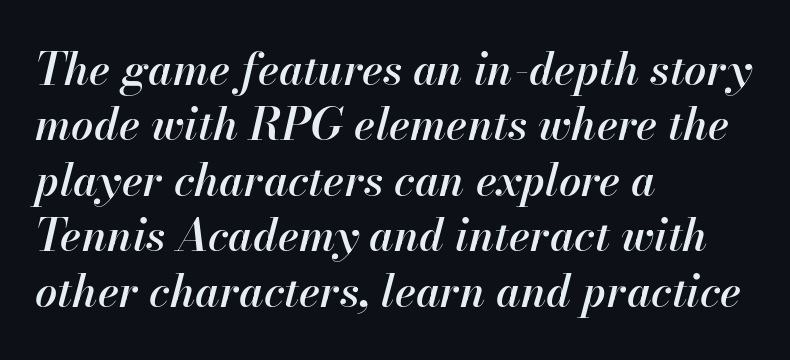
The image shows 44 px semibold type, italic (leaning right); set left-aligned, normal line spacing (1.26x), normal letter spacing, not underlined; high stroke contrast and a small x-height.
